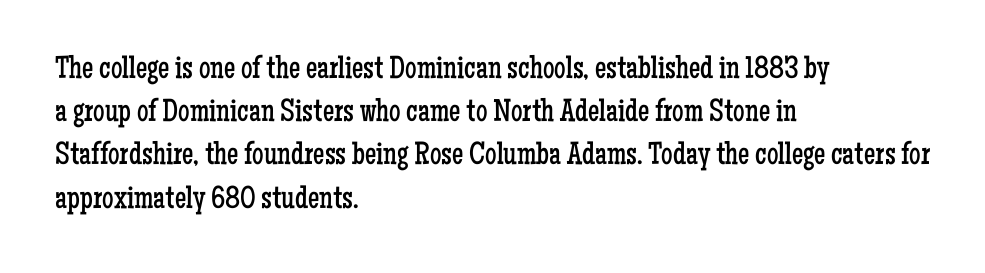
The passage shown stacks its lines at a standard gap. The weight would be labelled regular, book, light, or lighter still. Note the varied advance widths — an 'i' is clearly narrower than an 'm'. The rendering shows small feet on the letterforms — a serif design. Caption: multi-line text, flush left, ragged right.
